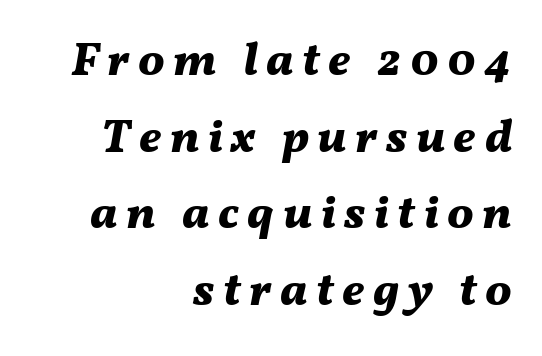
Q: Is the text bold? A: Yes.
Q: Is the text italic (slanted)? A: Yes, it leans right by about 11 degrees.
Q: Is the text underlined? A: No.
Q: How is the paragraph aligned? A: Right-aligned.
Q: Is the spacing between lines tight, normal or loose? A: Normal.
Q: Width (condensed, normal, or wide)? A: Normal.
Q: Stroke contrast? A: Medium.
Q: x-height? A: Medium.
Q: Monospaced? A: No.
